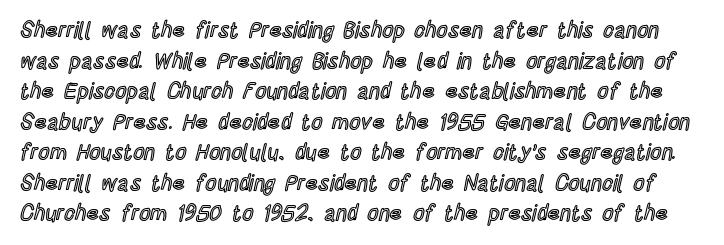
Q: Is the text italic (slanted)? A: Yes.
Q: Is the text underlined? A: No.
Q: Is the spacing between letters normal or unusually wide? A: Normal.
Q: Is the spacing between lines tight, normal or loose? A: Normal.
